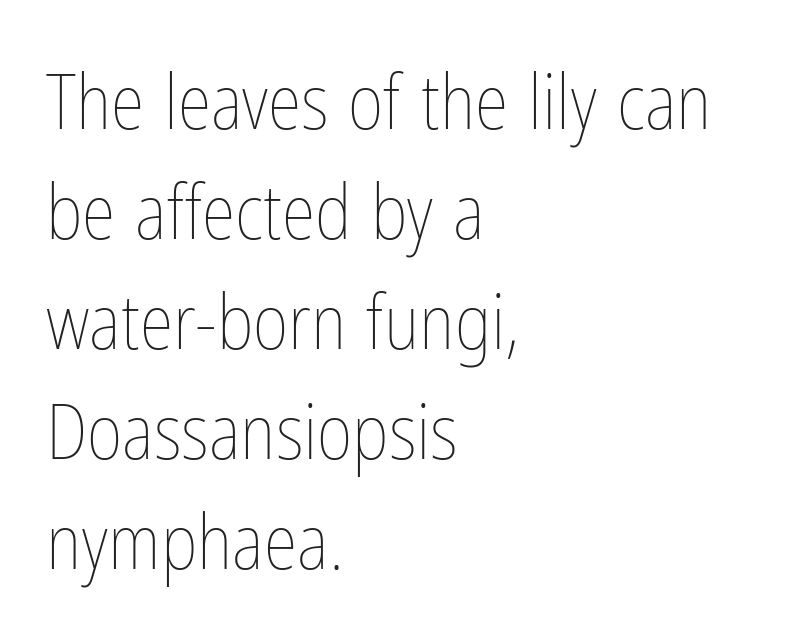
Q: Is the text bold? A: No.
Q: Is the text italic (slanted)? A: No, it is upright.
Q: Is the text underlined? A: No.
Q: How is the paragraph aligned? A: Left-aligned.
Q: Is the spacing between letters normal or unusually wide? A: Normal.
Q: Is the spacing between lines tight, normal or loose? A: Normal.
Q: Width (condensed, normal, or wide)? A: Condensed.
Q: Stroke contrast? A: Low.
Q: x-height? A: Medium.
Q: Monospaced? A: No.
